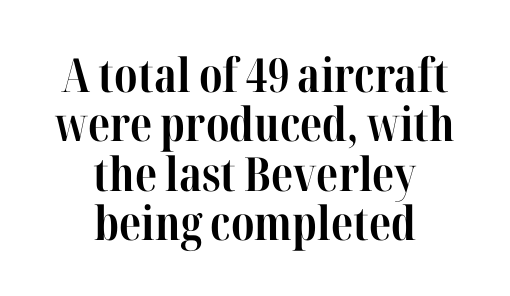
Q: Is the text bold? A: Yes.
Q: Is the text italic (slanted)? A: No, it is upright.
Q: Is the typeface a serif or a sans-serif typeface? A: Serif.
Q: Is the text underlined? A: No.
Q: How is the paragraph aligned? A: Centered.
Q: Is the spacing between letters normal or unusually wide? A: Normal.
Q: Is the spacing between lines tight, normal or loose? A: Tight.
Q: Width (condensed, normal, or wide)? A: Condensed.
Q: Stroke contrast? A: High.
Q: x-height? A: Medium.
Q: Monospaced? A: No.
